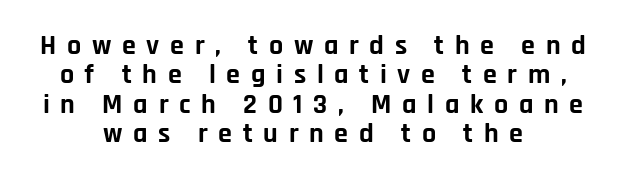
The image shows 28 px bold sans-serif type, upright; set centered, tight line spacing (1.05x), unusually wide letter spacing (+0.38 em), not underlined; low stroke contrast and a large x-height.
